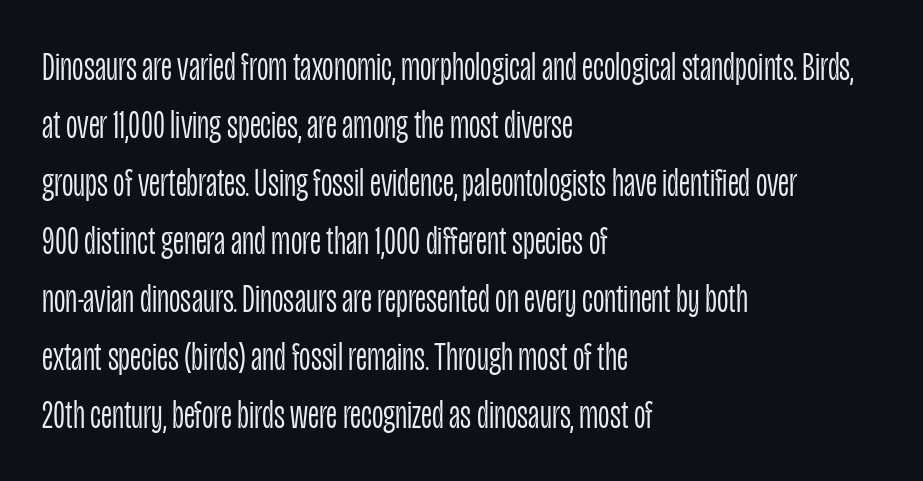
Look at the tracking — it's just the regular setting, nothing added. These lines were composed using upright roman letters. If you drew a ruler down the left edge, every line would touch it. Leading matches the norm, producing a regular column. A typesetter would call this proportional, since set widths differ per character. Is the stroke heavy? The answer is a plain regular-or-lighter.
